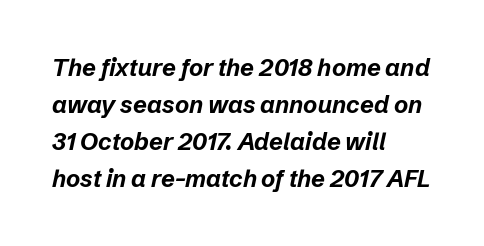
Q: Is the text bold? A: Yes.
Q: Is the text italic (slanted)? A: Yes, it leans right by about 12 degrees.
Q: Is the text underlined? A: No.
Q: How is the paragraph aligned? A: Left-aligned.
Q: Is the spacing between letters normal or unusually wide? A: Normal.
Q: Is the spacing between lines tight, normal or loose? A: Normal.
